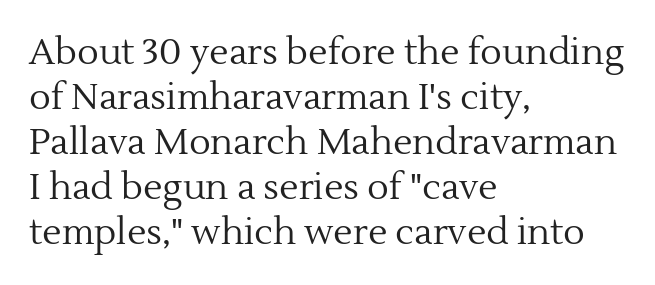
Line spacing here is normal. The rendering anchors every line to the left-hand side. The rendering shows small feet on the letterforms — a serif design. What stands out about the letter spacing? Nothing — it is the standard amount.
